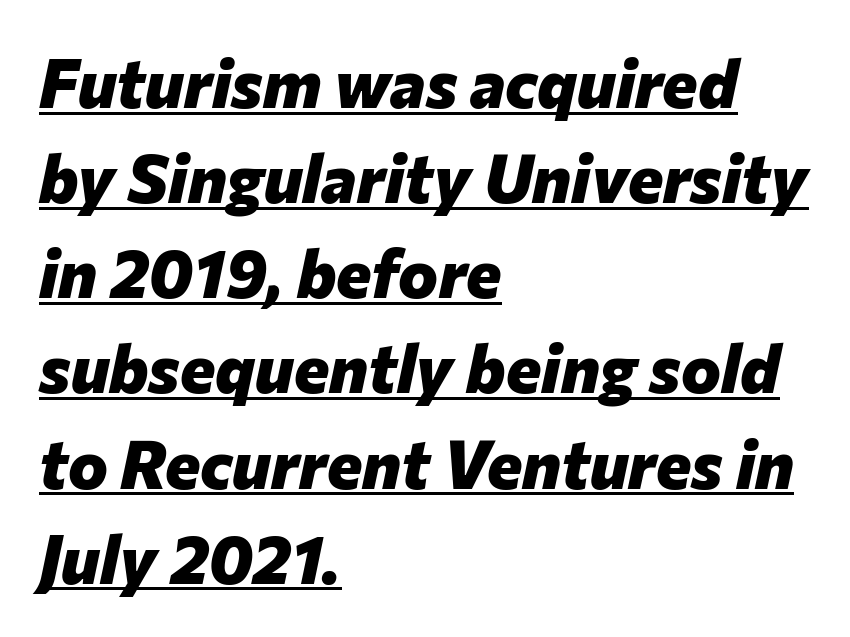
A dark, heavy texture on the line: the type is bold. The setting favours the left margin, as ordinary paragraphs usually do. A continuous stroke trails under the words, as in a hyperlink. Looks like regular typesetting: each glyph gets only the width it needs.
